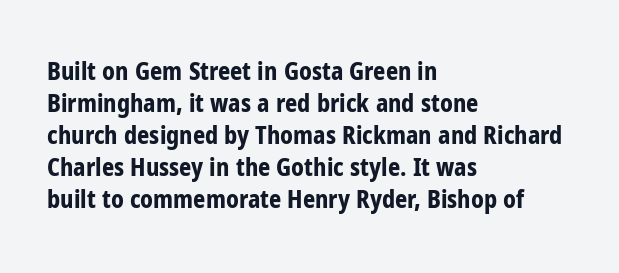
{"italic": "no", "bold": "yes", "underline": "no", "align": "left", "line_spacing": "normal", "line_spacing_ratio": 1.33, "letter_spacing": "normal", "letter_spacing_em": 0.0, "glyph_px": 24}
